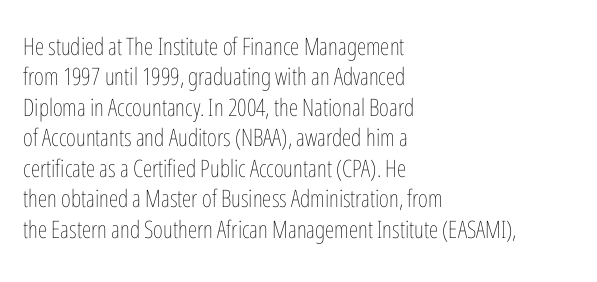
{"italic": "no", "bold": "no", "underline": "no", "align": "left", "line_spacing": "normal", "line_spacing_ratio": 1.27, "letter_spacing": "normal", "letter_spacing_em": 0.0, "glyph_px": 24}
